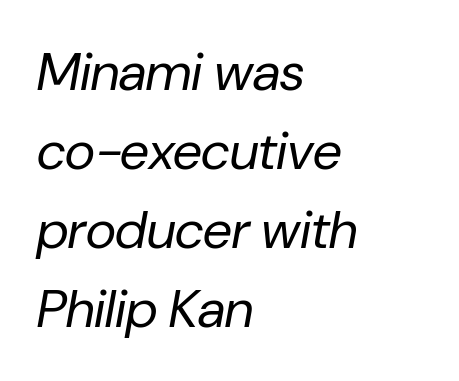
The image shows 53 px regular-weight type, italic (leaning right); set left-aligned, normal line spacing (1.49x), normal letter spacing, not underlined; low stroke contrast and a medium x-height.
